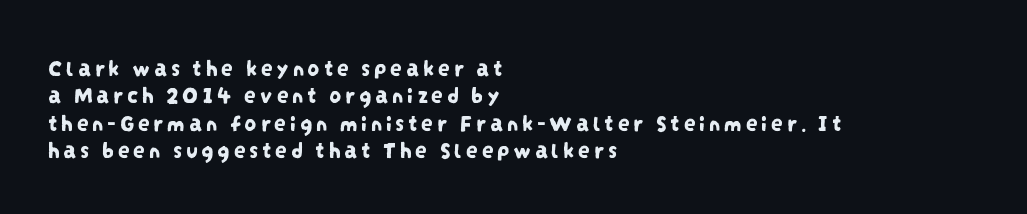
Leading is clearly below the norm, producing a dense column. The specimen omits any rule beneath the text block's lines. All the whitespace from short lines collects on the right.
